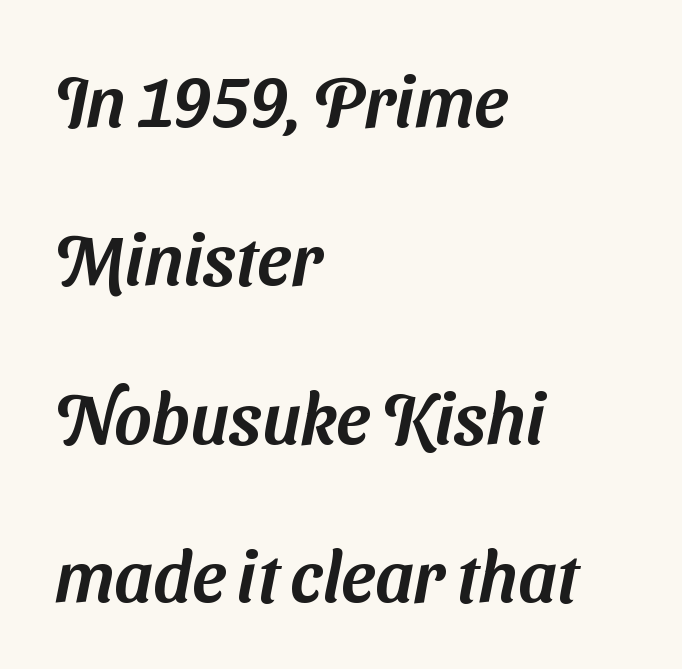
{"serif": "no", "width": "normal", "stroke_contrast": "medium", "x_height": "medium", "monospaced": "no", "underline": "no", "align": "left", "line_spacing": "loose", "line_spacing_ratio": 2.23, "letter_spacing": "normal", "letter_spacing_em": 0.0, "glyph_px": 71}
